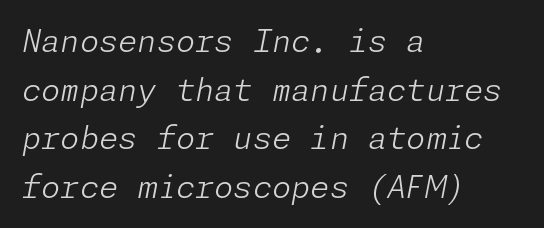
Underlining? Definitely not there. The face looks like a standard text weight, possibly lighter. Does the lettering tilt? It does — this is italic. Is there much room between lines? A standard amount, neither cramped nor airy. Horizontally, the lines are justified to the leading edge only. The letters sit at their default tracking, neither squeezed nor spread.
